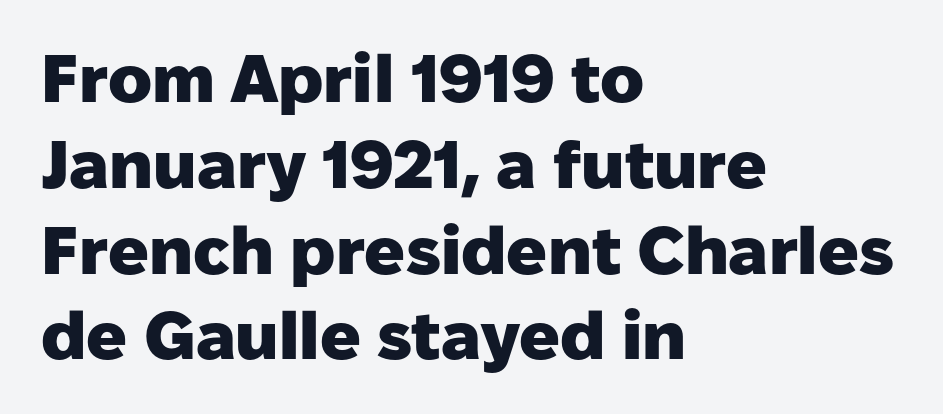
{"serif": "no", "italic": "no", "bold": "yes", "weight": "heavy", "width": "normal", "stroke_contrast": "low", "x_height": "medium", "monospaced": "no", "underline": "no", "align": "left", "line_spacing": "normal", "line_spacing_ratio": 1.28, "letter_spacing": "normal", "letter_spacing_em": 0.0, "glyph_px": 67}
